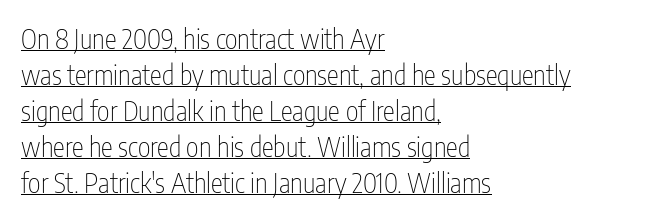
Does extra space separate the letters? No, they use regular spacing. Ordinary non-slanted type is in use. Where is the straight margin? On the left. What's the leading like? Ordinary, nothing unusual. Heft: none added — not bold.
